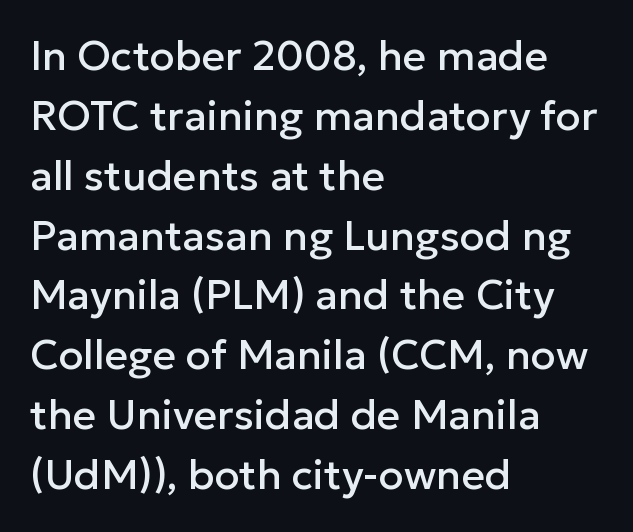
Q: Is the text italic (slanted)? A: No, it is upright.
Q: Is the typeface a serif or a sans-serif typeface? A: Sans-serif.
Q: Is the text underlined? A: No.
Q: How is the paragraph aligned? A: Left-aligned.
Q: Is the spacing between letters normal or unusually wide? A: Normal.
Q: Is the spacing between lines tight, normal or loose? A: Normal.
Q: Width (condensed, normal, or wide)? A: Normal.
Q: Stroke contrast? A: Low.
Q: x-height? A: Medium.
Q: Monospaced? A: No.
